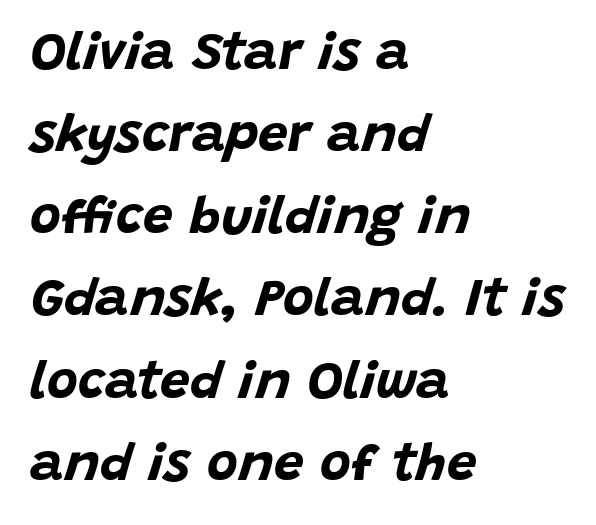
Strokes here are thick enough to call this a true bold. The paragraph shown leans on its left margin. Characters follow at the spacing the type designer built in. Each letter keeps its own natural width here, so spacing adapts to shape. Rule under the text: the space is simply empty.
